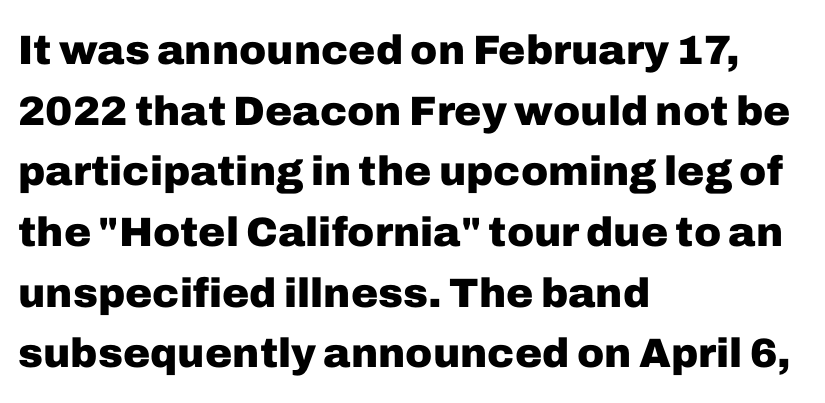
The rendering uses a bold face; every stroke is thick and dark. Proportional: the letters do not fall into vertical columns. The tracking reads as untouched default to a designer's eye. Compared with a centered layout, this one pins lines to the left instead. Serifs: no, the terminals of the letterforms are clean.
